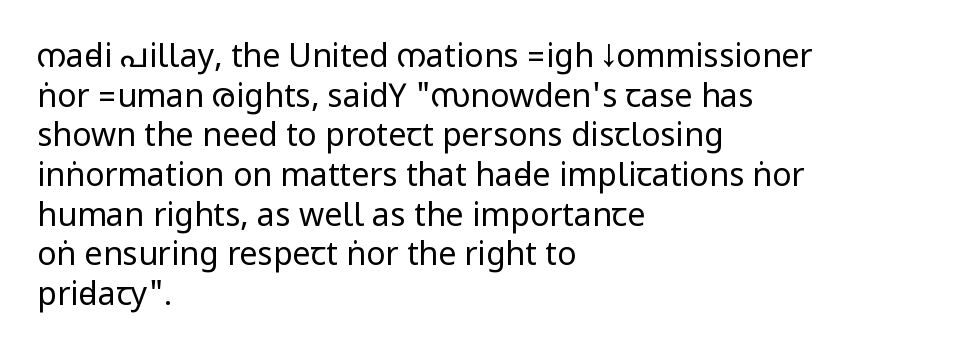
Q: Is the text bold? A: No.
Q: Is the text italic (slanted)? A: No, it is upright.
Q: Is the typeface a serif or a sans-serif typeface? A: Sans-serif.
Q: Is the text underlined? A: No.
Q: How is the paragraph aligned? A: Left-aligned.
Q: Is the spacing between letters normal or unusually wide? A: Normal.
Q: Width (condensed, normal, or wide)? A: Condensed.
Q: Stroke contrast? A: Low.
